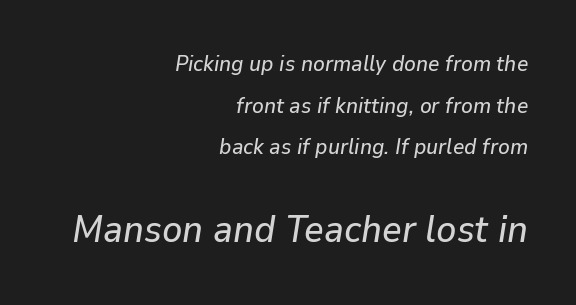
Q: Is the text italic (slanted)? A: Yes, it leans right by about 9 degrees.
Q: Is the text underlined? A: No.
Q: How is the paragraph aligned? A: Right-aligned.
Q: Is the spacing between letters normal or unusually wide? A: Normal.
Q: Which block of text is set in a larger size, the first (top) or the second (bottom)? A: The second (bottom) one.
Q: Width (condensed, normal, or wide)? A: Normal.
Q: Stroke contrast? A: Low.
Q: x-height? A: Medium.
Q: Monospaced? A: No.
